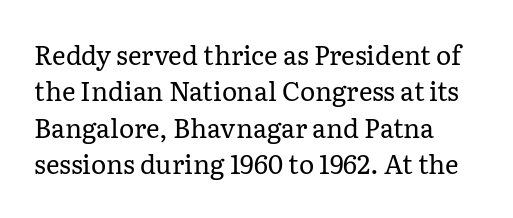
Q: Is the text bold? A: No.
Q: Is the text italic (slanted)? A: No, it is upright.
Q: Is the text underlined? A: No.
Q: How is the paragraph aligned? A: Left-aligned.
Q: Is the spacing between letters normal or unusually wide? A: Normal.
Q: Is the spacing between lines tight, normal or loose? A: Normal.
